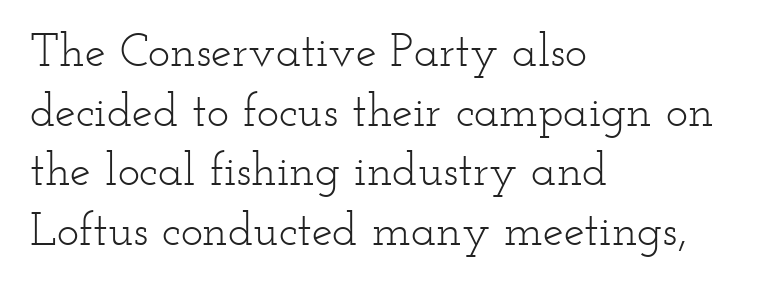
Q: Is the text bold? A: No.
Q: Is the text italic (slanted)? A: No, it is upright.
Q: Is the typeface a serif or a sans-serif typeface? A: Serif.
Q: Is the text underlined? A: No.
Q: How is the paragraph aligned? A: Left-aligned.
Q: Is the spacing between letters normal or unusually wide? A: Normal.
Q: Is the spacing between lines tight, normal or loose? A: Normal.
Q: Width (condensed, normal, or wide)? A: Wide.
Q: Stroke contrast? A: Low.
Q: x-height? A: Small.
Q: Monospaced? A: No.
